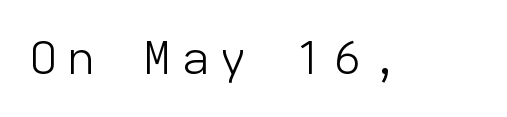
The image shows 45 px light sans-serif type, upright, monospaced; set unusually wide letter spacing (+0.27 em), not underlined; low stroke contrast and a medium x-height.
